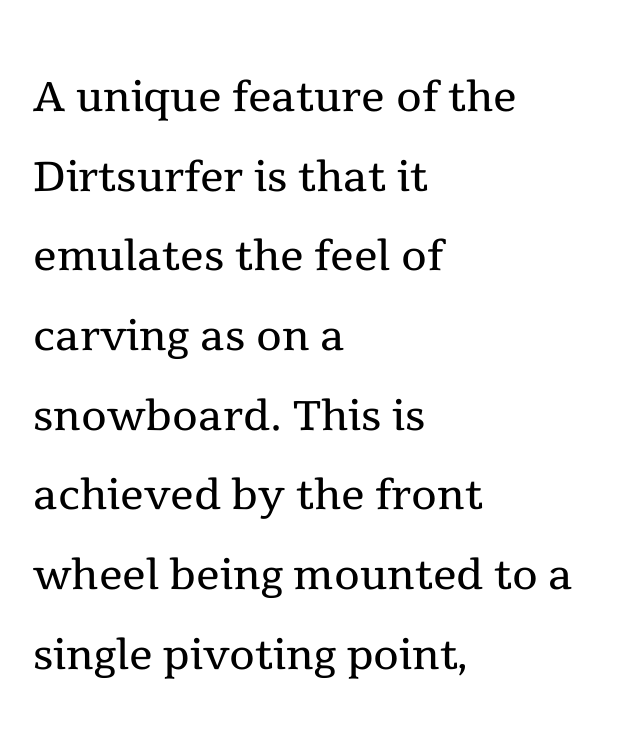
The image shows 59 px regular-weight serif type, upright; set left-aligned, normal line spacing (1.35x), normal letter spacing, not underlined; a medium x-height.
